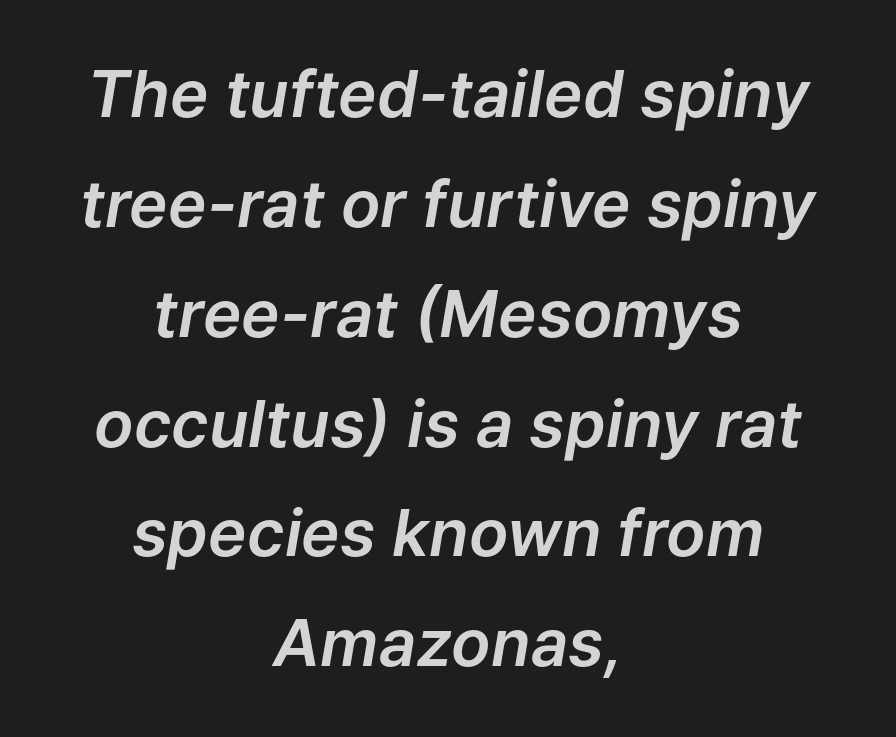
Only glyphs here, with clear space below each row. Short note: letters normally spaced. Layout note: lines centered. Quick note: interline space is typical. A typesetter would mark this as italic. Note the varied advance widths — an 'i' is clearly narrower than an 'm'.
